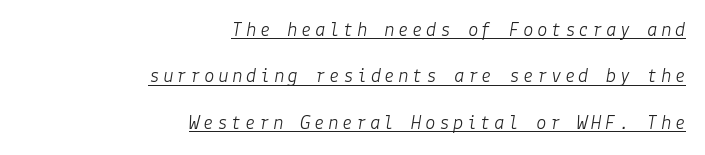
The image shows 21 px text type, italic (leaning right); set right-aligned, loose line spacing (2.21x), underlined.
